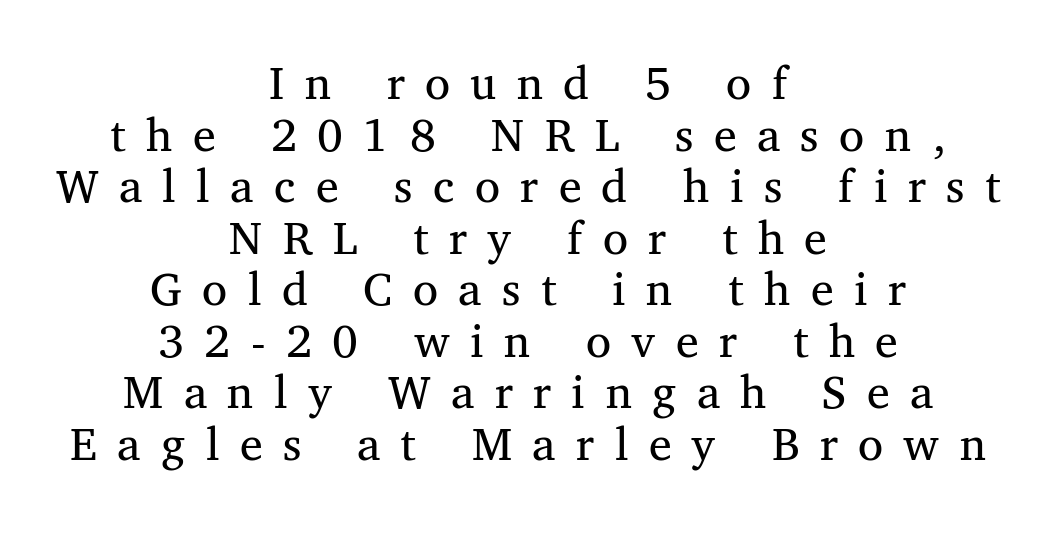
Q: Is the text bold? A: No.
Q: Is the text italic (slanted)? A: No, it is upright.
Q: Is the typeface a serif or a sans-serif typeface? A: Serif.
Q: Is the text underlined? A: No.
Q: How is the paragraph aligned? A: Centered.
Q: Is the spacing between letters normal or unusually wide? A: Unusually wide.
Q: Is the spacing between lines tight, normal or loose? A: Tight.
Q: Width (condensed, normal, or wide)? A: Normal.
Q: Stroke contrast? A: Medium.
Q: x-height? A: Medium.
Q: Monospaced? A: No.
